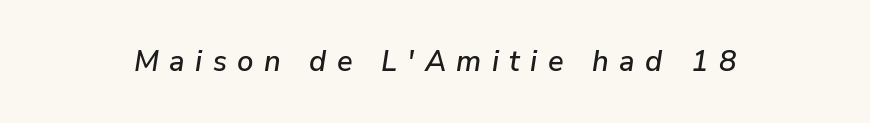
If you drew a line through each stem, it would be angled. Honestly, there is no underline to notice here at all. The rendering uses natural spacing where letterforms have individual widths. Short note: letters widely spaced.
